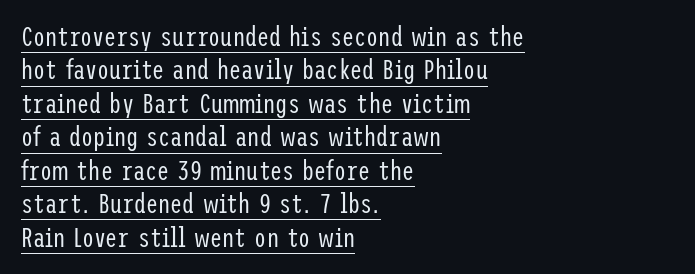
{"italic": "no", "bold": "no", "underline": "yes", "align": "left", "line_spacing_ratio": 1.24, "letter_spacing": "normal", "letter_spacing_em": 0.0, "glyph_px": 27}
